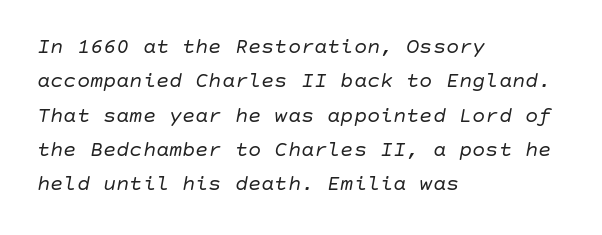
{"italic": "yes", "lean": "right", "slant_degrees": 10, "bold": "no", "underline": "no", "align": "left", "line_spacing": "normal", "line_spacing_ratio": 1.56, "letter_spacing": "normal", "letter_spacing_em": 0.0, "glyph_px": 22}
